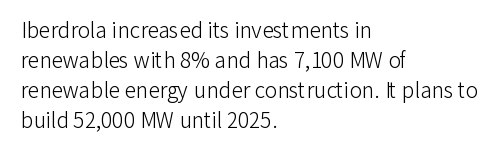
Q: Is the text bold? A: No.
Q: Is the text italic (slanted)? A: No, it is upright.
Q: Is the text underlined? A: No.
Q: How is the paragraph aligned? A: Left-aligned.
Q: Is the spacing between letters normal or unusually wide? A: Normal.
Q: Is the spacing between lines tight, normal or loose? A: Normal.
